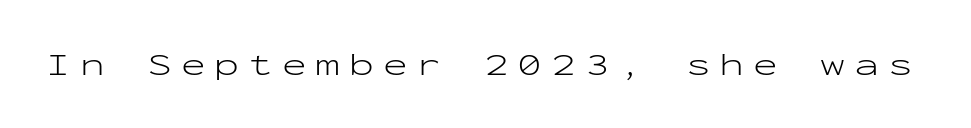
The image shows 33 px light, wide sans-serif type, upright, monospaced; set unusually wide letter spacing (+0.27 em), not underlined; low stroke contrast and a medium x-height.
